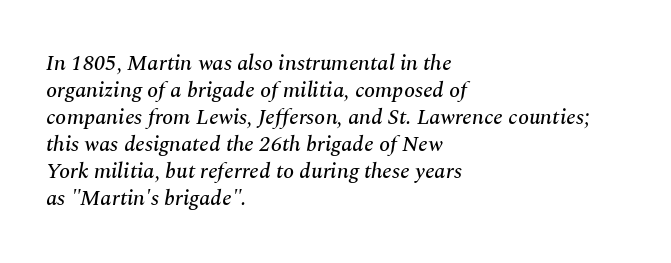
The image shows 22 px text type, italic (leaning right); set left-aligned, line spacing 1.23x, normal letter spacing, not underlined.
